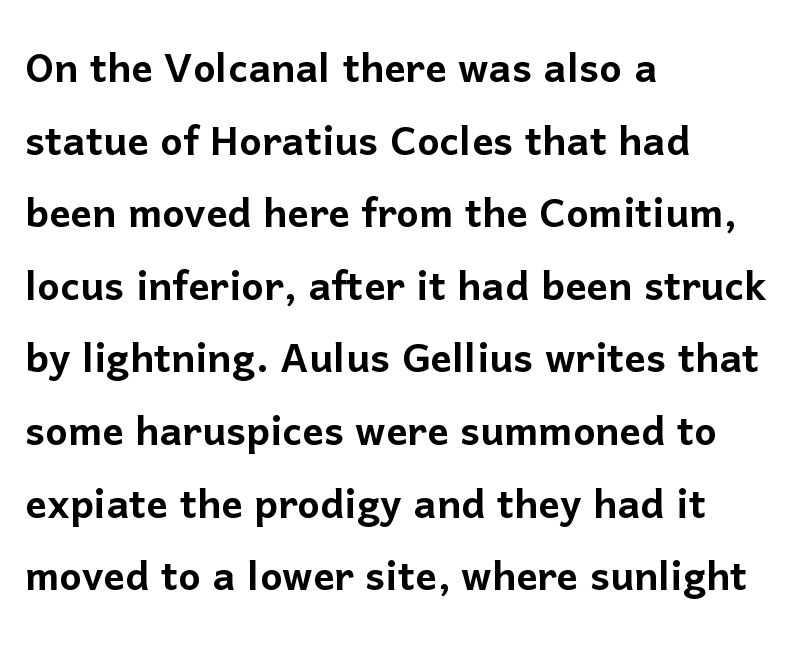
{"serif": "no", "italic": "no", "width": "normal", "stroke_contrast": "low", "x_height": "medium", "monospaced": "no", "underline": "no", "align": "left", "line_spacing": "normal", "line_spacing_ratio": 1.37, "letter_spacing": "normal", "letter_spacing_em": 0.0, "glyph_px": 53}
